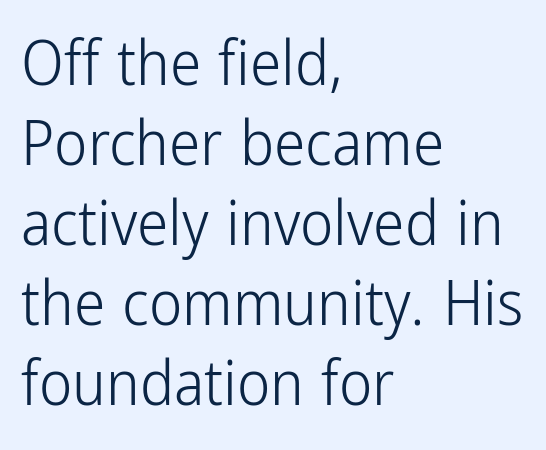
The image shows 63 px light, condensed sans-serif type, upright; set left-aligned, normal line spacing (1.27x), normal letter spacing, not underlined; low stroke contrast and a medium x-height.
